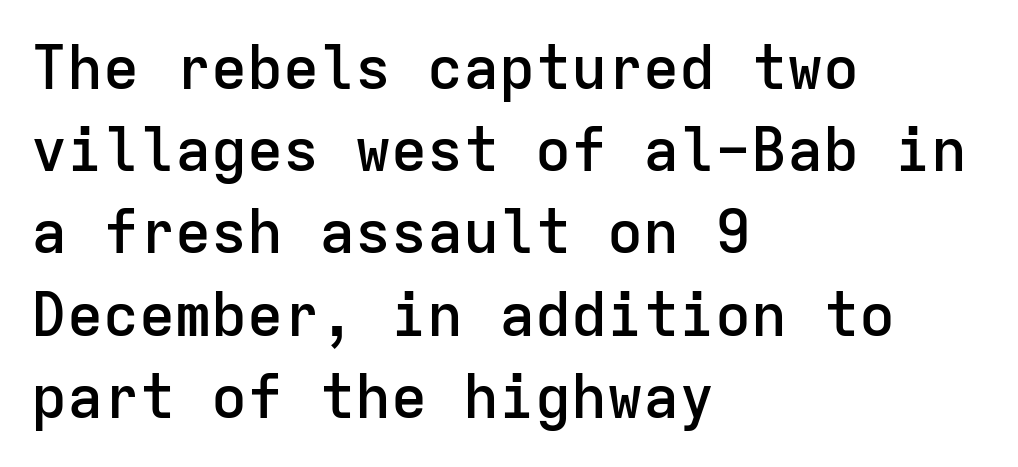
{"serif": "no", "italic": "no", "bold": "semi", "weight": "semibold", "width": "normal", "stroke_contrast": "low", "x_height": "medium", "monospaced": "yes", "underline": "no", "align": "left", "line_spacing": "normal", "line_spacing_ratio": 1.37, "letter_spacing": "normal", "letter_spacing_em": 0.0, "glyph_px": 60}
